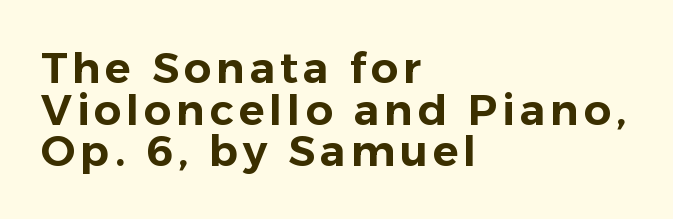
The rendering uses natural spacing where letterforms have individual widths. The words here are not underlined. Leading: reduced. A student would call this left alignment; a typographer would say flush left, rag right.
